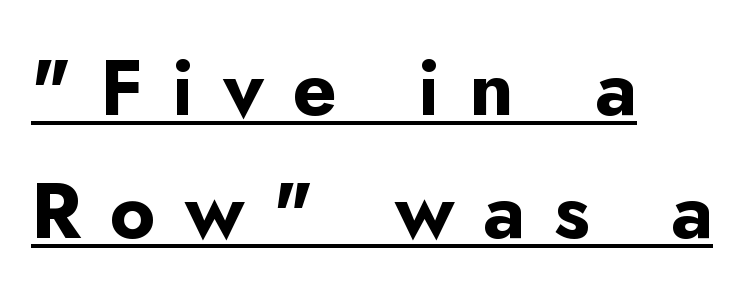
Letterform terminals end flat and unadorned throughout the passage. Letter spacing: wide. Chunky letters — that's bold for sure. Varying glyph widths throughout — classic text-font behaviour.
